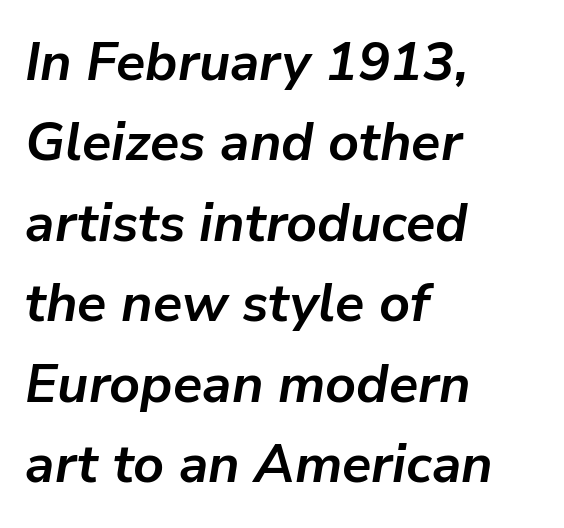
{"italic": "yes", "lean": "right", "slant_degrees": 9, "bold": "yes", "weight": "semibold", "width": "normal", "stroke_contrast": "low", "x_height": "medium", "monospaced": "no", "underline": "no", "align": "left", "line_spacing": "normal", "line_spacing_ratio": 1.49, "letter_spacing": "normal", "letter_spacing_em": 0.0, "glyph_px": 54}
